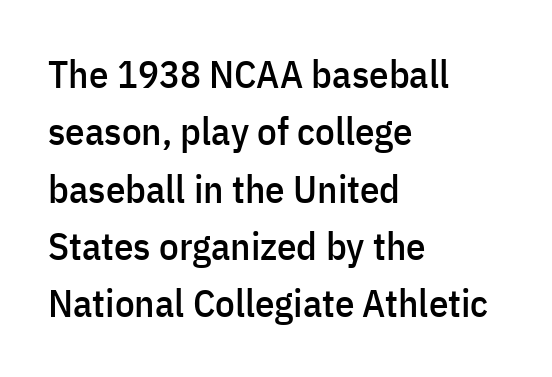
{"serif": "no", "italic": "no", "width": "condensed", "stroke_contrast": "low", "x_height": "medium", "monospaced": "no", "underline": "no", "align": "left", "line_spacing": "normal", "line_spacing_ratio": 1.47, "letter_spacing": "normal", "letter_spacing_em": 0.0, "glyph_px": 39}
